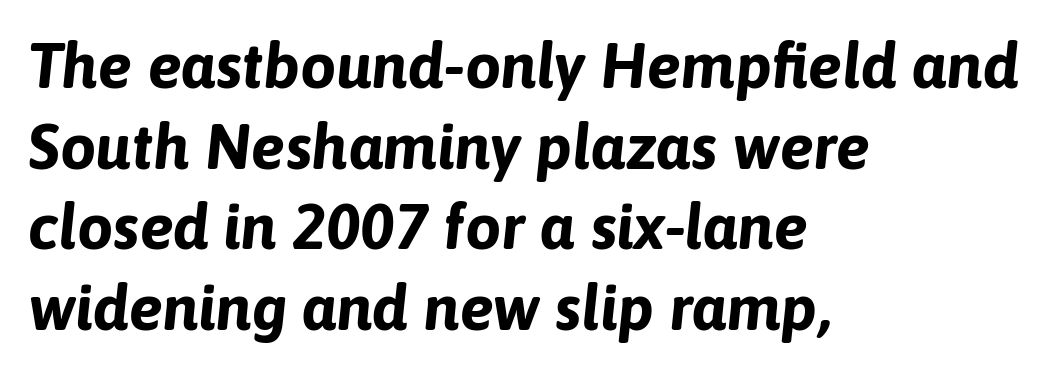
{"italic": "yes", "lean": "right", "slant_degrees": 6, "bold": "yes", "weight": "bold", "width": "normal", "stroke_contrast": "low", "x_height": "medium", "monospaced": "no", "underline": "no", "align": "left", "line_spacing": "normal", "line_spacing_ratio": 1.26, "letter_spacing": "normal", "letter_spacing_em": 0.0, "glyph_px": 64}
